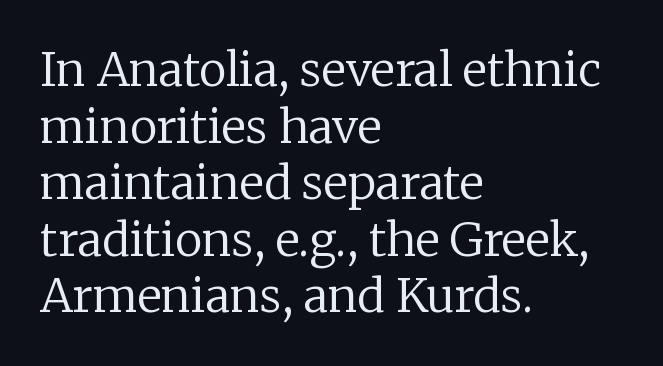
Q: Is the text bold? A: No.
Q: Is the text italic (slanted)? A: No, it is upright.
Q: Is the typeface a serif or a sans-serif typeface? A: Serif.
Q: Is the text underlined? A: No.
Q: How is the paragraph aligned? A: Left-aligned.
Q: Is the spacing between letters normal or unusually wide? A: Normal.
Q: Width (condensed, normal, or wide)? A: Normal.
Q: Stroke contrast? A: Low.
Q: x-height? A: Medium.
Q: Monospaced? A: No.
